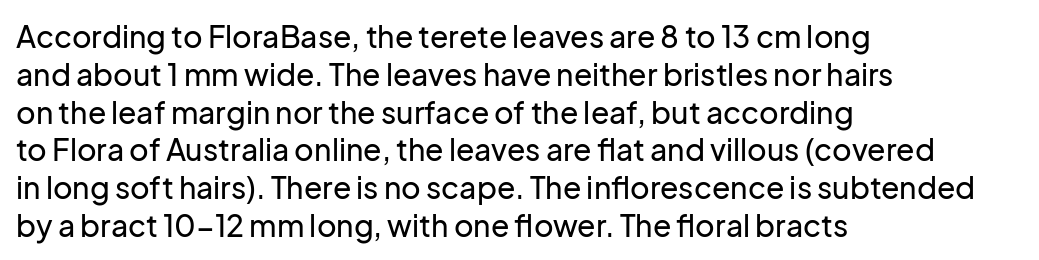
This sample has the flowing, uneven cadence of proportional lettering. Is there much room between lines? A standard amount, neither cramped nor airy. Nope, not italic — everything's standing straight. Type without underlining. Does the type have serifs? No, each stem ends abruptly.
